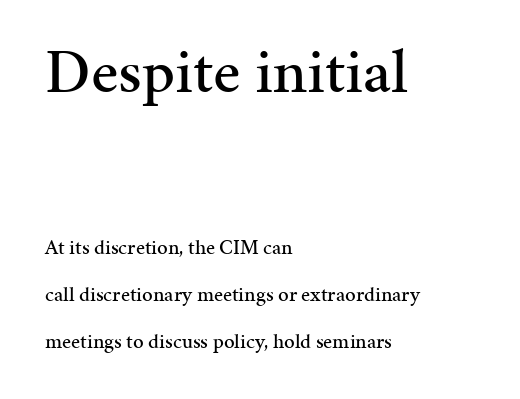
Block one is the big one; block two sits smaller underneath. The horizontal fit of the characters is conventional and even. Each line starts at the same left margin while the right side varies. The string is rendered with underlining switched off. The characters display serif detailing at their extremities. The letters advance in unequal steps, a hallmark of proportional type.
